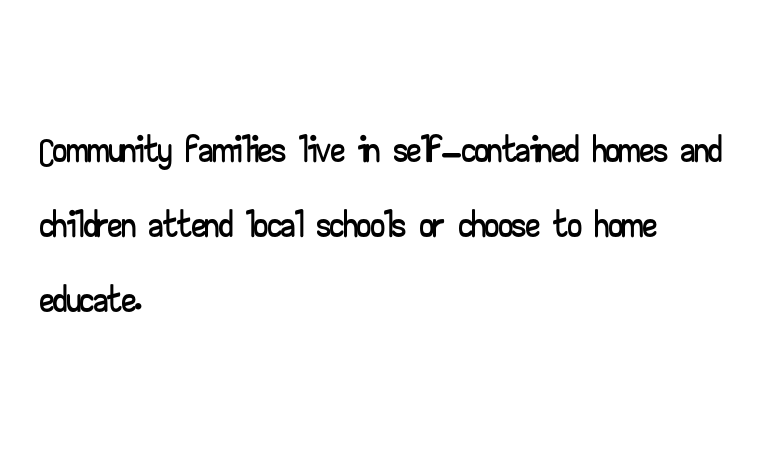
Tall strokes in this sample are plumb rather than angled. Looks like regular typesetting: each glyph gets only the width it needs. These lines are composed in type without serifs. Quick note: underline off.
